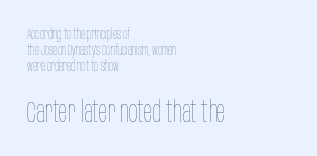
{"italic": "no", "bold": "no", "weight": "thin", "width": "condensed", "stroke_contrast": "low", "x_height": "large", "monospaced": "no", "underline": "no", "align": "left", "line_spacing": "tight", "line_spacing_ratio": 1.13, "letter_spacing": "normal", "letter_spacing_em": 0.0, "larger_block": "second", "size_ratio": 2.07, "glyph_px": 29}
